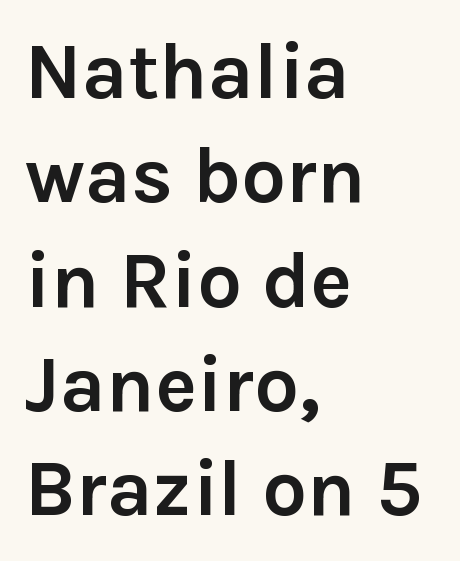
{"serif": "no", "italic": "no", "bold": "yes", "weight": "semibold", "width": "normal", "stroke_contrast": "low", "x_height": "medium", "monospaced": "no", "underline": "no", "align": "left", "line_spacing": "normal", "line_spacing_ratio": 1.32, "letter_spacing": "normal", "letter_spacing_em": 0.0, "glyph_px": 79}
